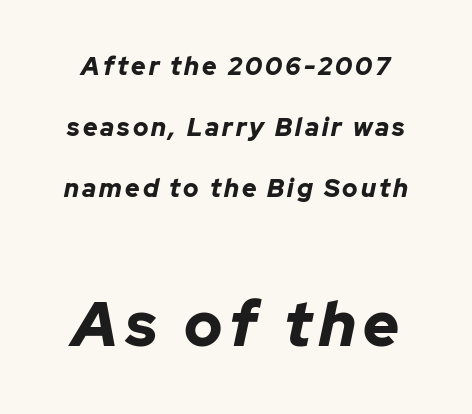
{"italic": "yes", "lean": "right", "slant_degrees": 12, "bold": "yes", "weight": "bold", "width": "normal", "stroke_contrast": "low", "x_height": "medium", "monospaced": "no", "underline": "no", "line_spacing": "loose", "line_spacing_ratio": 2.44, "larger_block": "second", "size_ratio": 2.48, "glyph_px": 62}
